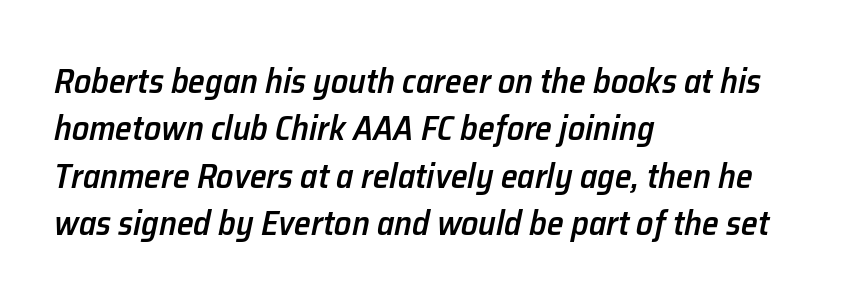
Q: Is the text bold? A: Semi-bold.
Q: Is the text italic (slanted)? A: Yes, it leans right by about 12 degrees.
Q: Is the text underlined? A: No.
Q: How is the paragraph aligned? A: Left-aligned.
Q: Is the spacing between letters normal or unusually wide? A: Normal.
Q: Is the spacing between lines tight, normal or loose? A: Normal.
Q: Width (condensed, normal, or wide)? A: Normal.
Q: Stroke contrast? A: Low.
Q: x-height? A: Medium.
Q: Monospaced? A: No.
